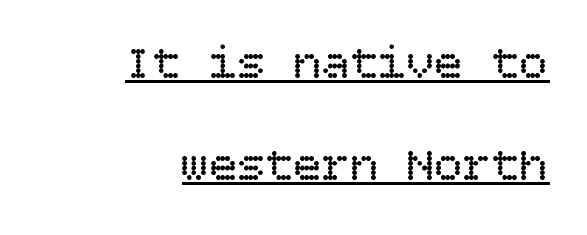
The image shows 47 px regular-weight type, upright; set right-aligned, loose line spacing (2.16x), normal letter spacing, underlined; low stroke contrast and a large x-height.
